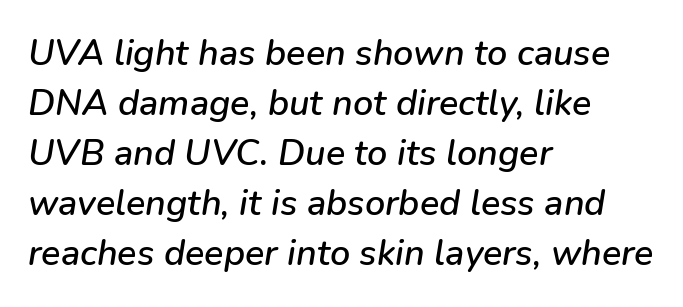
The image shows 36 px text type, italic (leaning right); set left-aligned, normal line spacing (1.39x), normal letter spacing, not underlined; low stroke contrast and a medium x-height.
